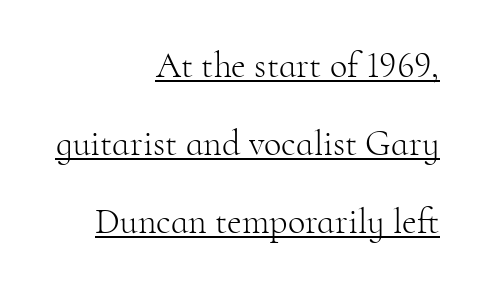
Q: Is the text bold? A: No.
Q: Is the text italic (slanted)? A: No, it is upright.
Q: Is the typeface a serif or a sans-serif typeface? A: Serif.
Q: Is the text underlined? A: Yes.
Q: How is the paragraph aligned? A: Right-aligned.
Q: Is the spacing between letters normal or unusually wide? A: Normal.
Q: Is the spacing between lines tight, normal or loose? A: Loose.
Q: Width (condensed, normal, or wide)? A: Normal.
Q: Stroke contrast? A: High.
Q: x-height? A: Small.
Q: Monospaced? A: No.
